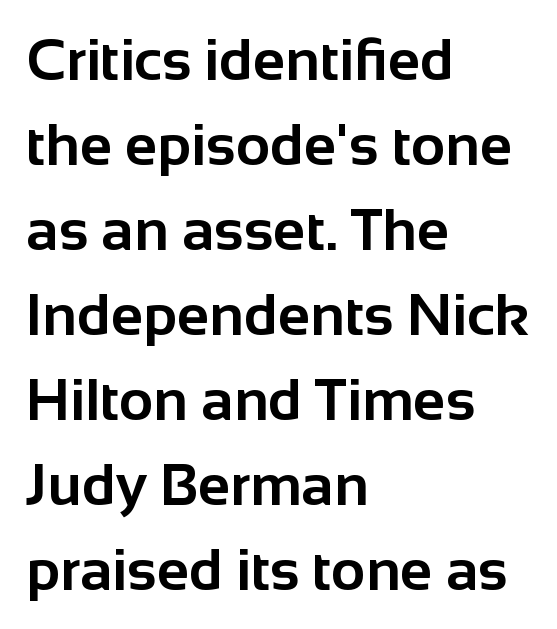
Q: Is the text bold? A: Yes.
Q: Is the text italic (slanted)? A: No, it is upright.
Q: Is the typeface a serif or a sans-serif typeface? A: Sans-serif.
Q: Is the text underlined? A: No.
Q: How is the paragraph aligned? A: Left-aligned.
Q: Is the spacing between letters normal or unusually wide? A: Normal.
Q: Is the spacing between lines tight, normal or loose? A: Normal.
Q: Width (condensed, normal, or wide)? A: Normal.
Q: Stroke contrast? A: Low.
Q: x-height? A: Medium.
Q: Monospaced? A: No.
